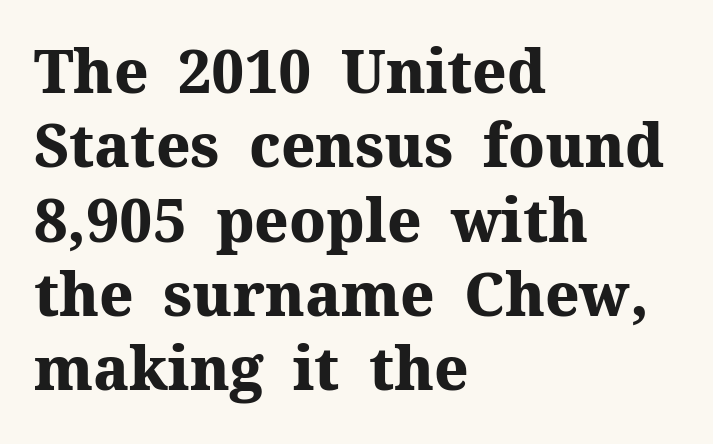
Q: Is the text bold? A: Yes.
Q: Is the text italic (slanted)? A: No, it is upright.
Q: Is the typeface a serif or a sans-serif typeface? A: Serif.
Q: Is the text underlined? A: No.
Q: How is the paragraph aligned? A: Left-aligned.
Q: Is the spacing between letters normal or unusually wide? A: Normal.
Q: Is the spacing between lines tight, normal or loose? A: Normal.
Q: Width (condensed, normal, or wide)? A: Normal.
Q: Stroke contrast? A: Medium.
Q: x-height? A: Medium.
Q: Monospaced? A: No.
